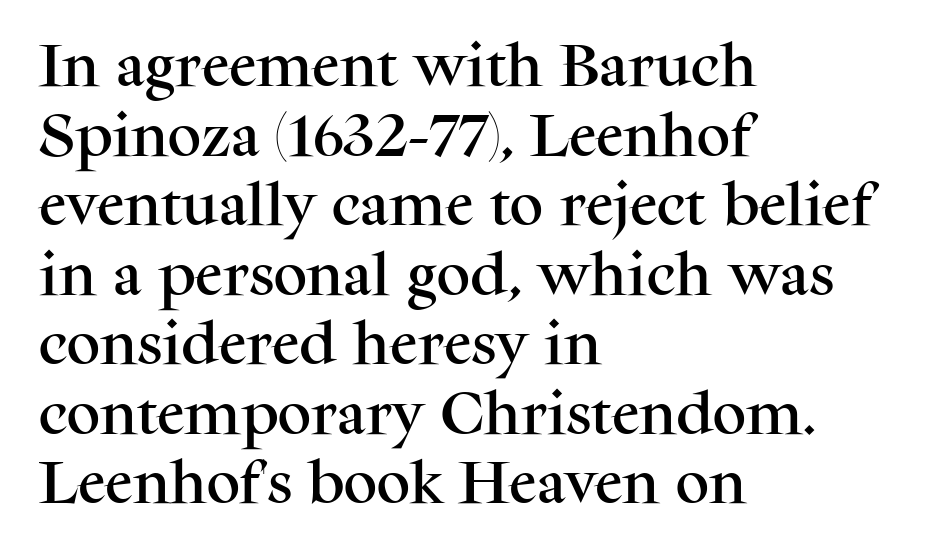
Q: Is the text italic (slanted)? A: No, it is upright.
Q: Is the typeface a serif or a sans-serif typeface? A: Serif.
Q: Is the text underlined? A: No.
Q: How is the paragraph aligned? A: Left-aligned.
Q: Is the spacing between letters normal or unusually wide? A: Normal.
Q: Is the spacing between lines tight, normal or loose? A: Normal.
Q: Width (condensed, normal, or wide)? A: Normal.
Q: Stroke contrast? A: Medium.
Q: x-height? A: Medium.
Q: Monospaced? A: No.
